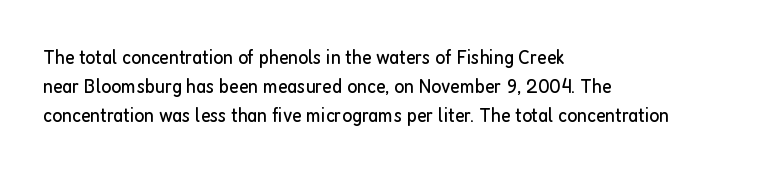
{"italic": "no", "bold": "no", "underline": "no", "align": "left", "line_spacing": "normal", "line_spacing_ratio": 1.39, "letter_spacing": "normal", "letter_spacing_em": 0.0, "glyph_px": 21}
